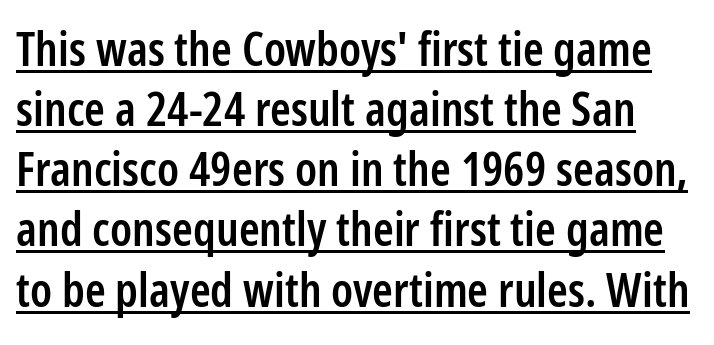
Q: Is the text bold? A: Semi-bold.
Q: Is the text italic (slanted)? A: No, it is upright.
Q: Is the typeface a serif or a sans-serif typeface? A: Sans-serif.
Q: Is the text underlined? A: Yes.
Q: Is the spacing between letters normal or unusually wide? A: Normal.
Q: Is the spacing between lines tight, normal or loose? A: Normal.
Q: Width (condensed, normal, or wide)? A: Condensed.
Q: Stroke contrast? A: Low.
Q: x-height? A: Medium.
Q: Monospaced? A: No.
